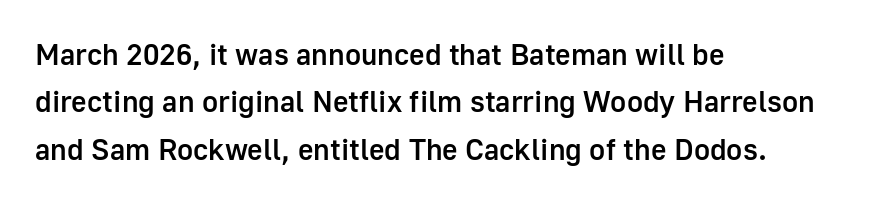
The image shows 30 px semibold sans-serif type, upright; set left-aligned, normal line spacing (1.58x), normal letter spacing, not underlined; low stroke contrast and a medium x-height.
